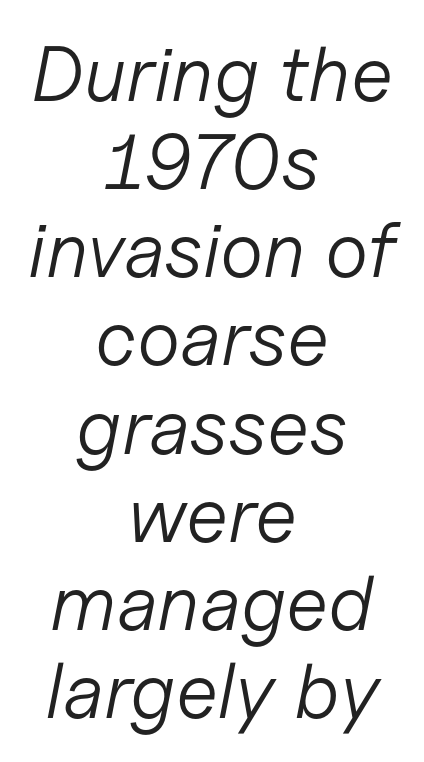
The image shows 78 px light type, italic (leaning right); set centered, tight line spacing (1.13x), normal letter spacing, not underlined; low stroke contrast and a medium x-height.
